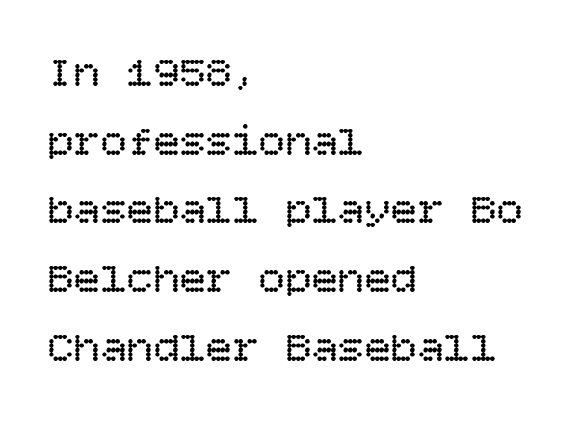
Decoration check: the copy has no underline. The specimen reads as upright at a glance. The letterforms sit at book weight or below. Between one letter and the next there's only the usual sliver of space. Regular leading. Visually the block forms a straight wall on the left and a jagged coastline on the right.
